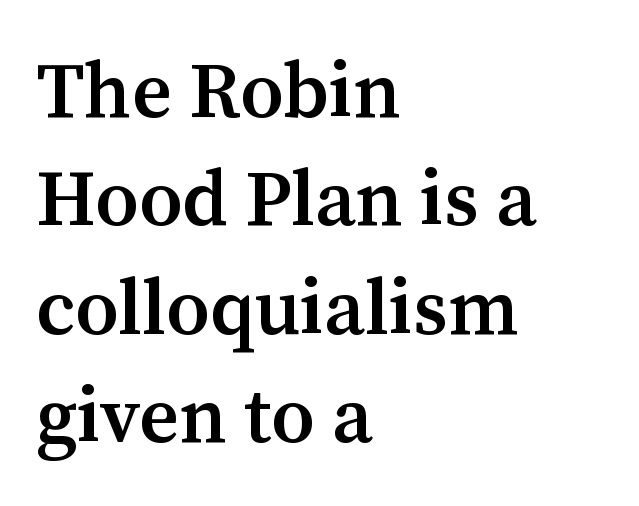
The image shows 78 px semibold serif type, upright; set left-aligned, normal line spacing (1.39x), normal letter spacing, not underlined; medium stroke contrast and a medium x-height.
